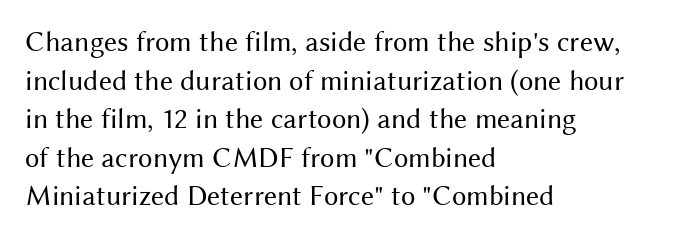
{"serif": "no", "italic": "no", "bold": "no", "weight": "regular", "width": "normal", "stroke_contrast": "medium", "x_height": "medium", "monospaced": "no", "underline": "no", "align": "left", "line_spacing": "normal", "line_spacing_ratio": 1.33, "letter_spacing": "normal", "letter_spacing_em": 0.0, "glyph_px": 29}
